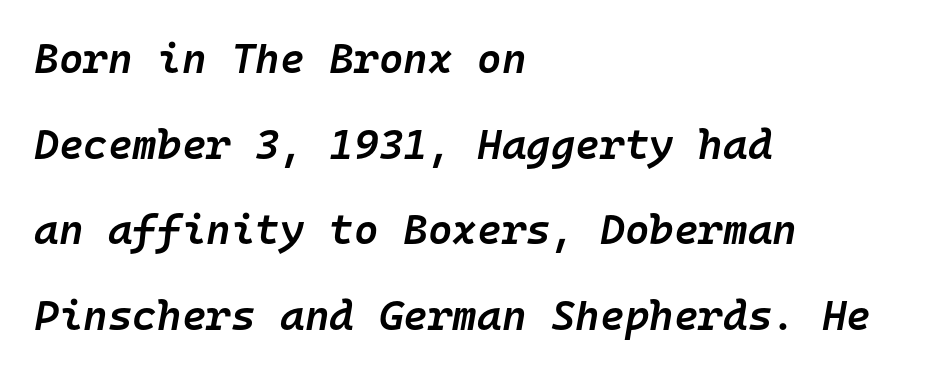
The image shows 42 px semibold type, italic (leaning right), monospaced; set left-aligned, loose line spacing (2.04x), normal letter spacing, not underlined; low stroke contrast and a medium x-height.
